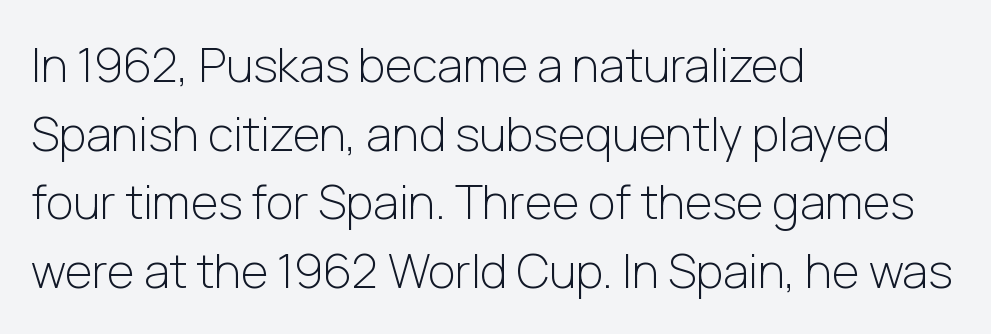
Q: Is the text bold? A: No.
Q: Is the text italic (slanted)? A: No, it is upright.
Q: Is the typeface a serif or a sans-serif typeface? A: Sans-serif.
Q: Is the text underlined? A: No.
Q: How is the paragraph aligned? A: Left-aligned.
Q: Is the spacing between letters normal or unusually wide? A: Normal.
Q: Is the spacing between lines tight, normal or loose? A: Normal.
Q: Width (condensed, normal, or wide)? A: Normal.
Q: Stroke contrast? A: Low.
Q: x-height? A: Medium.
Q: Monospaced? A: No.
